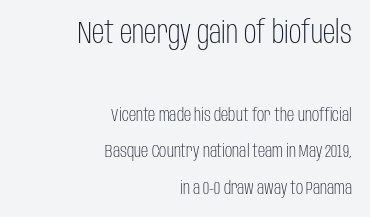
The image shows 31 px light, condensed sans-serif type, upright; set right-aligned, loose line spacing (2.03x), normal letter spacing, not underlined; the first (top) block is 1.72x larger; low stroke contrast and a large x-height.
